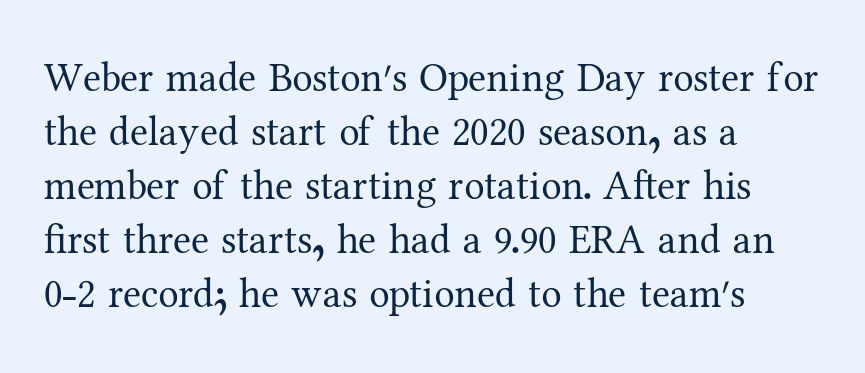
Q: Is the text bold? A: No.
Q: Is the text italic (slanted)? A: No, it is upright.
Q: Is the typeface a serif or a sans-serif typeface? A: Serif.
Q: Is the text underlined? A: No.
Q: How is the paragraph aligned? A: Left-aligned.
Q: Is the spacing between letters normal or unusually wide? A: Normal.
Q: Is the spacing between lines tight, normal or loose? A: Normal.
Q: Width (condensed, normal, or wide)? A: Normal.
Q: Stroke contrast? A: Medium.
Q: x-height? A: Medium.
Q: Monospaced? A: No.
